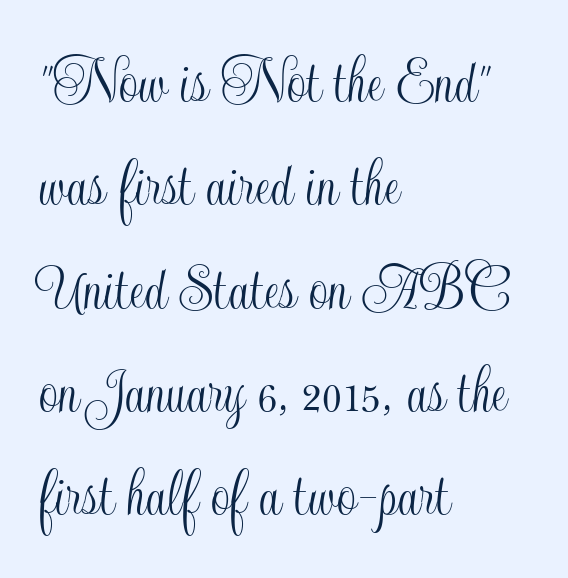
The image shows 68 px condensed type; set left-aligned, normal line spacing (1.52x), normal letter spacing, not underlined; a small x-height.
